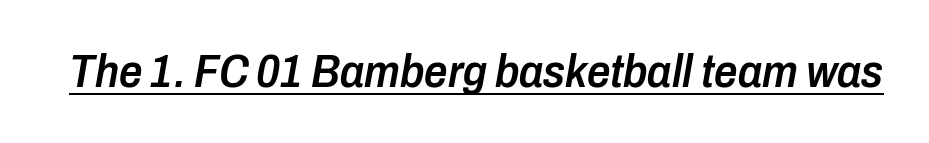
Q: Is the text bold? A: Semi-bold.
Q: Is the text italic (slanted)? A: Yes, it leans right by about 10 degrees.
Q: Is the text underlined? A: Yes.
Q: Is the spacing between letters normal or unusually wide? A: Normal.
Q: Width (condensed, normal, or wide)? A: Condensed.
Q: Stroke contrast? A: Low.
Q: x-height? A: Medium.
Q: Monospaced? A: No.
